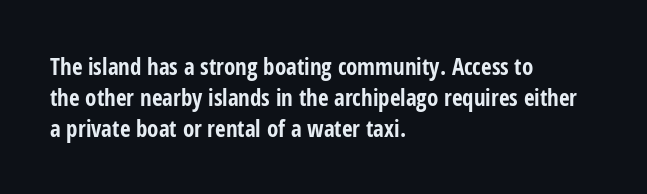
The image shows 23 px bold type, upright; set left-aligned, normal line spacing (1.34x), normal letter spacing, not underlined.
